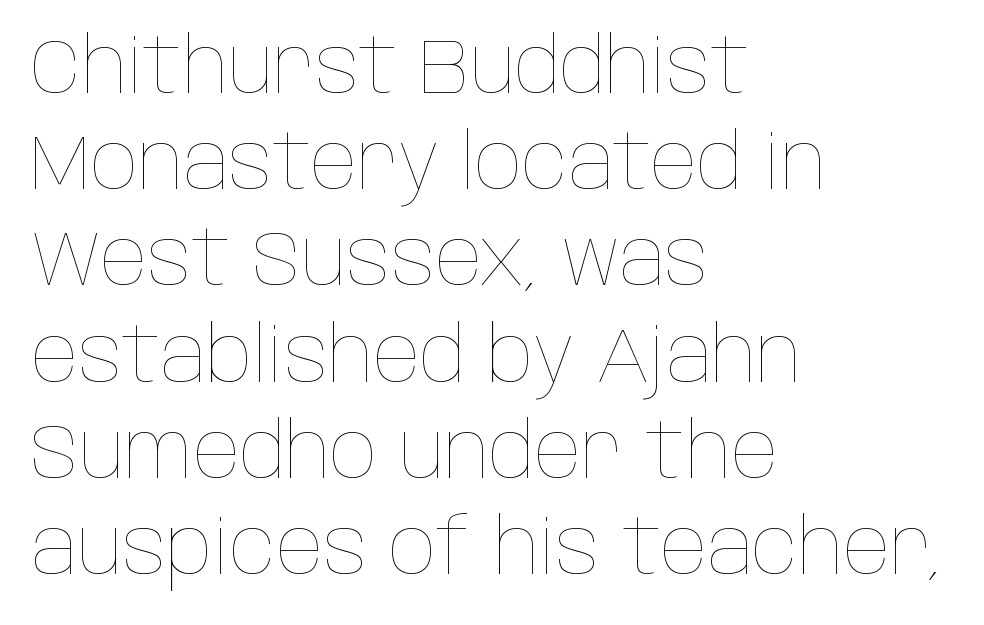
Q: Is the text bold? A: No.
Q: Is the text italic (slanted)? A: No, it is upright.
Q: Is the text underlined? A: No.
Q: How is the paragraph aligned? A: Left-aligned.
Q: Is the spacing between letters normal or unusually wide? A: Normal.
Q: Is the spacing between lines tight, normal or loose? A: Normal.
Q: Width (condensed, normal, or wide)? A: Condensed.
Q: Stroke contrast? A: Low.
Q: x-height? A: Large.
Q: Monospaced? A: No.
